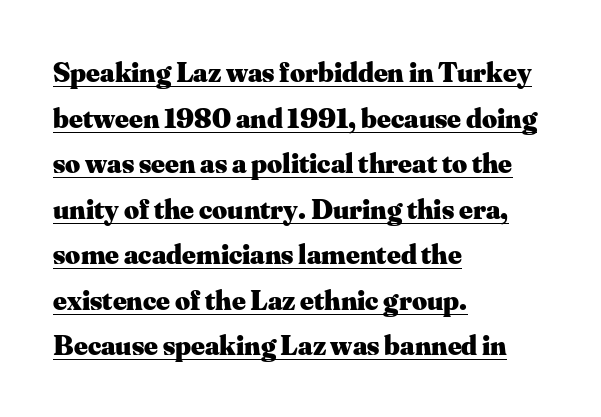
The image shows 29 px heavy serif type, upright; set left-aligned, normal line spacing (1.57x), normal letter spacing, underlined; medium stroke contrast and a small x-height.
